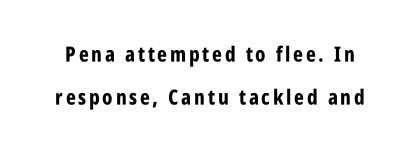
The image shows 21 px bold type, upright; set loose line spacing (2.04x), not underlined.
